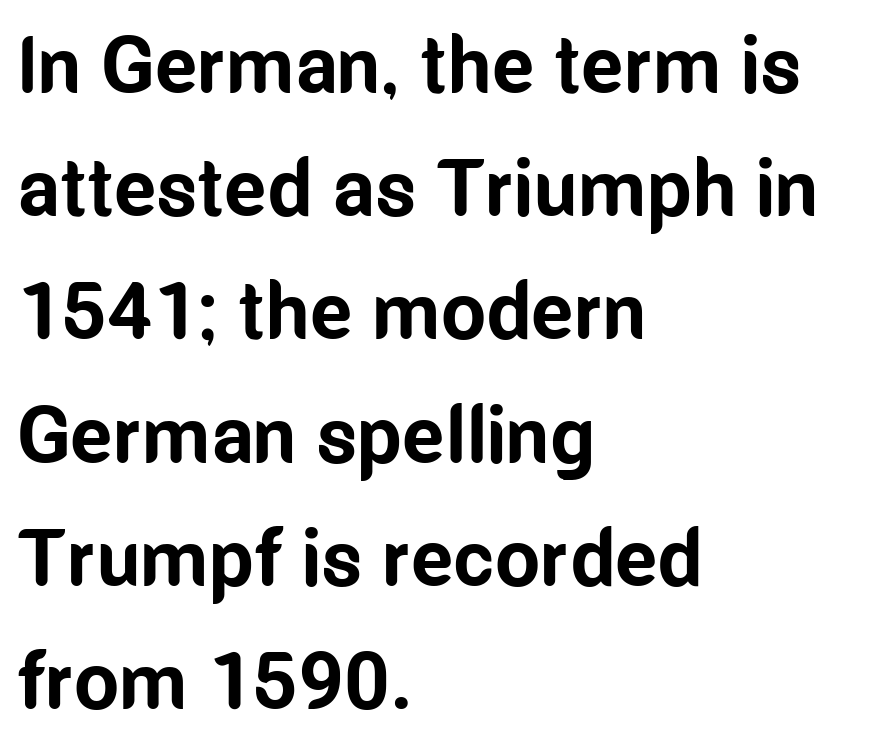
Check under the words: just untouched page. Vertical spacing — default. The typesetter chose a ragged-right arrangement here. A typesetter would call this zero additional tracking. This sample has the flowing, uneven cadence of proportional lettering.
